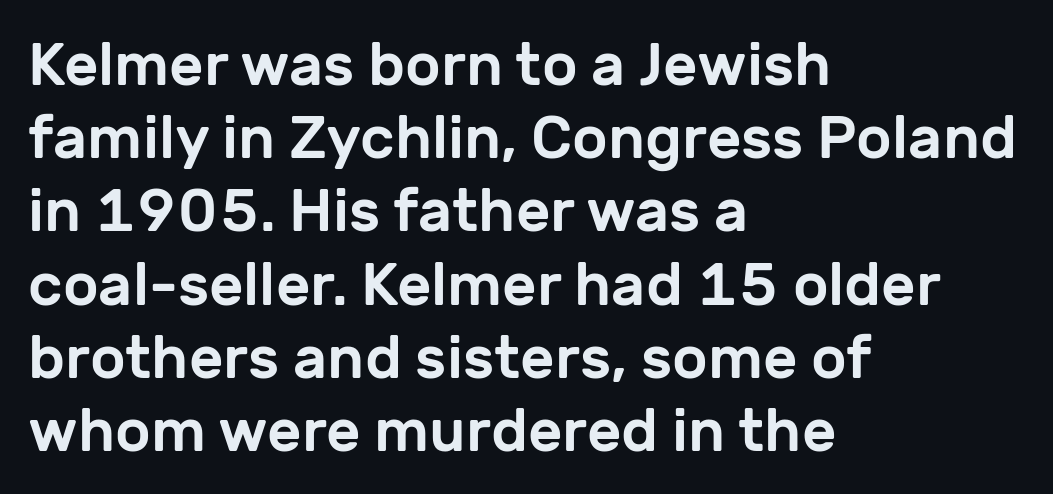
Honestly, there is no underline to notice here at all. Tracking here is standard; glyphs follow each other at the usual distance. The ragged edge is on the right, which tells us the setting is flush left. Every character sits straight up, as roman type does. Here the designer chose a conventional face with non-uniform glyph widths. No feet cap the strokes, marking this as sans-serif type.
